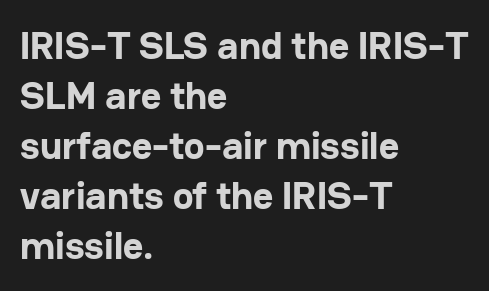
Typesetter's note: full bold, strokes at maximum text heaviness. Characters follow at the spacing the type designer built in. No feet cap the strokes, marking this as sans-serif type. Is this a fixed-width face? No — the glyphs have proportional, varying widths. The axis of the letterforms is exactly vertical.
